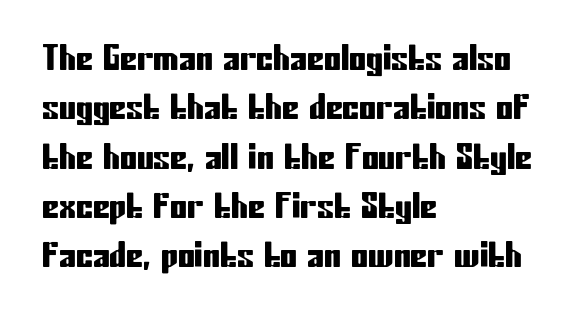
The leading is moderate, giving the passage an even texture. The letters sit at their default tracking, neither squeezed nor spread. In terms of letterform style, serifs are entirely absent. The rendering uses natural spacing where letterforms have individual widths. Caption: multi-line text, flush left, ragged right.
